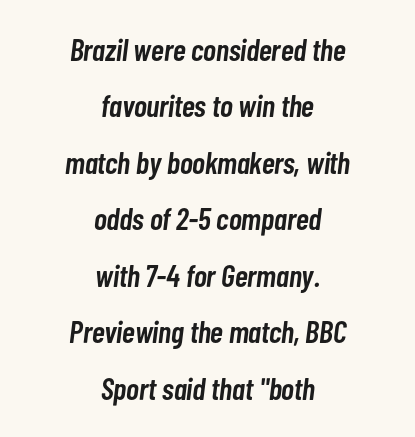
{"italic": "yes", "lean": "right", "slant_degrees": 7, "bold": "semi", "weight": "semibold", "width": "condensed", "stroke_contrast": "low", "x_height": "medium", "monospaced": "no", "underline": "no", "align": "center", "line_spacing_ratio": 1.82, "letter_spacing": "normal", "letter_spacing_em": 0.0, "glyph_px": 31}
